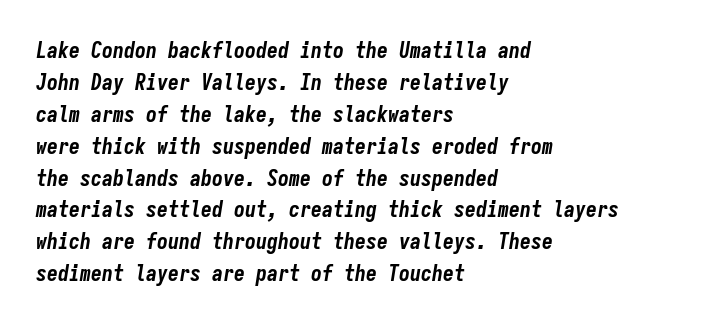
{"italic": "yes", "lean": "right", "slant_degrees": 9, "bold": "yes", "underline": "no", "align": "left", "line_spacing": "normal", "line_spacing_ratio": 1.45, "letter_spacing": "normal", "letter_spacing_em": 0.0, "glyph_px": 22}
